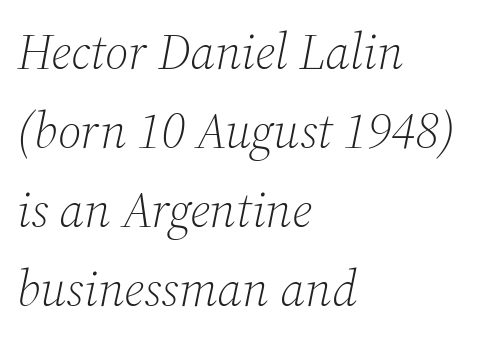
The image shows 50 px light serif type, italic (leaning right); set left-aligned, normal line spacing (1.58x), normal letter spacing, not underlined; medium stroke contrast and a medium x-height.
